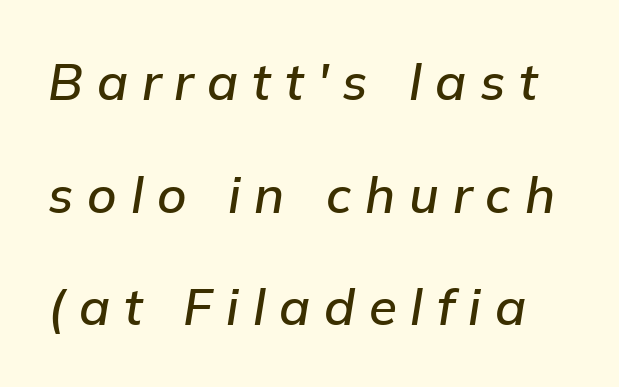
Q: Is the text italic (slanted)? A: Yes, it leans right by about 9 degrees.
Q: Is the text underlined? A: No.
Q: Is the spacing between letters normal or unusually wide? A: Unusually wide.
Q: Is the spacing between lines tight, normal or loose? A: Loose.
Q: Width (condensed, normal, or wide)? A: Normal.
Q: Stroke contrast? A: Low.
Q: x-height? A: Medium.
Q: Monospaced? A: No.
